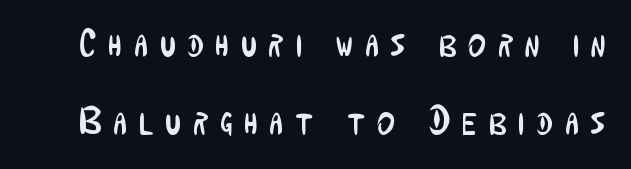
The image shows 38 px regular-weight, condensed sans-serif type, upright; set loose line spacing (2.04x), unusually wide letter spacing (+0.32 em), not underlined; low stroke contrast and a medium x-height.
